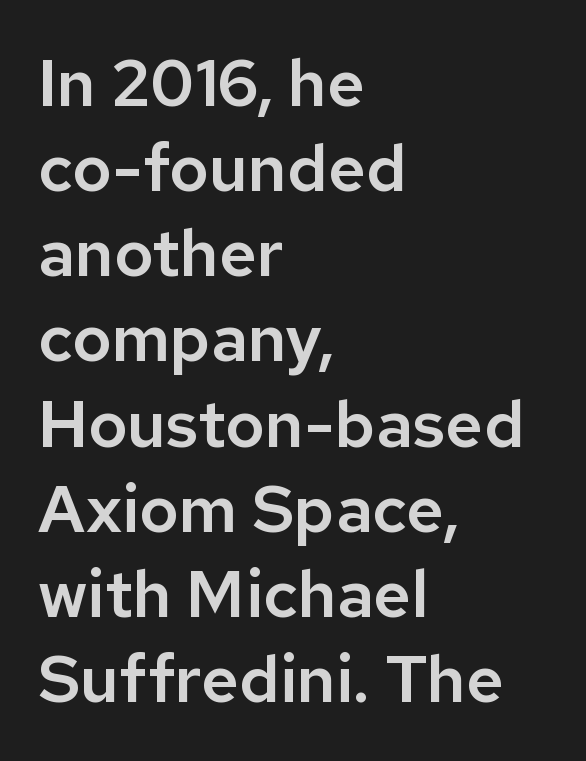
The image shows 66 px sans-serif type, upright; set left-aligned, normal line spacing (1.29x), normal letter spacing, not underlined; low stroke contrast and a medium x-height.
